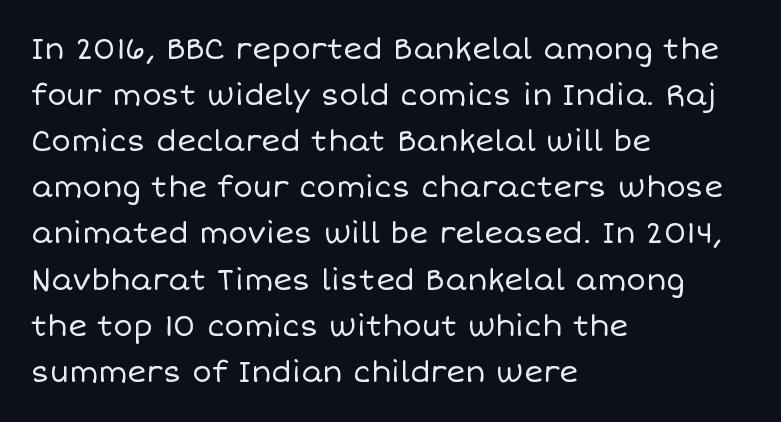
Q: Is the text bold? A: No.
Q: Is the text italic (slanted)? A: No, it is upright.
Q: Is the text underlined? A: No.
Q: How is the paragraph aligned? A: Left-aligned.
Q: Is the spacing between letters normal or unusually wide? A: Normal.
Q: Is the spacing between lines tight, normal or loose? A: Normal.
Q: Width (condensed, normal, or wide)? A: Normal.
Q: Stroke contrast? A: Low.
Q: x-height? A: Large.
Q: Monospaced? A: No.
